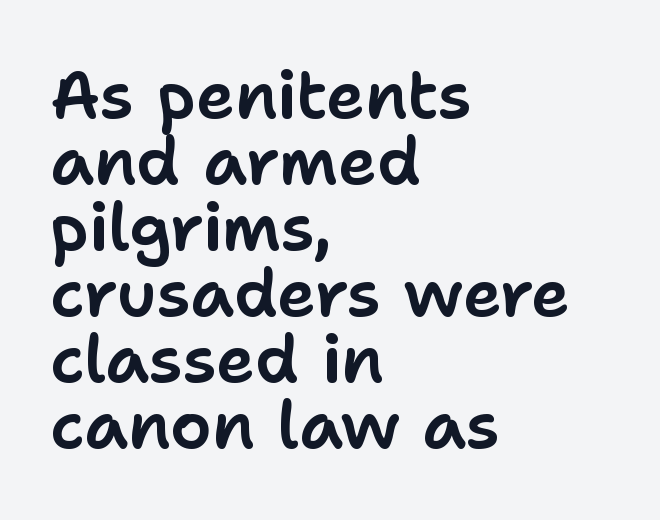
Q: Is the text italic (slanted)? A: No, it is upright.
Q: Is the typeface a serif or a sans-serif typeface? A: Sans-serif.
Q: Is the text underlined? A: No.
Q: How is the paragraph aligned? A: Left-aligned.
Q: Is the spacing between letters normal or unusually wide? A: Normal.
Q: Is the spacing between lines tight, normal or loose? A: Tight.
Q: Width (condensed, normal, or wide)? A: Normal.
Q: Stroke contrast? A: Low.
Q: x-height? A: Medium.
Q: Monospaced? A: No.
